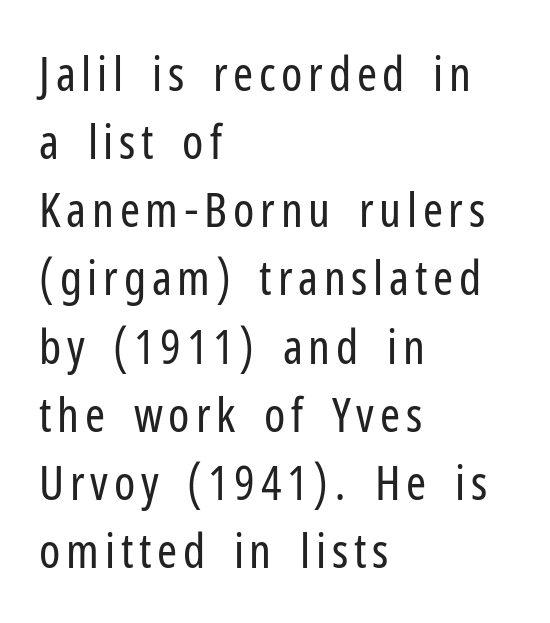
Q: Is the text bold? A: No.
Q: Is the text italic (slanted)? A: No, it is upright.
Q: Is the typeface a serif or a sans-serif typeface? A: Sans-serif.
Q: Is the text underlined? A: No.
Q: How is the paragraph aligned? A: Left-aligned.
Q: Is the spacing between lines tight, normal or loose? A: Normal.
Q: Width (condensed, normal, or wide)? A: Condensed.
Q: Stroke contrast? A: Low.
Q: x-height? A: Medium.
Q: Monospaced? A: No.
